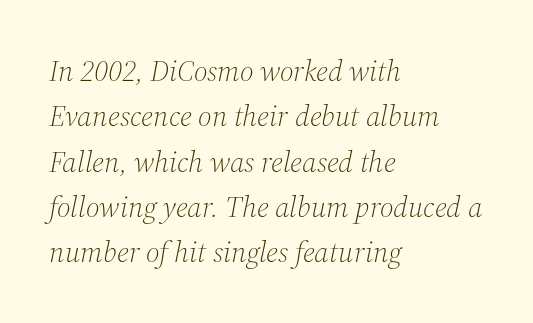
Q: Is the text bold? A: No.
Q: Is the text italic (slanted)? A: Yes, it leans right by about 12 degrees.
Q: Is the typeface a serif or a sans-serif typeface? A: Serif.
Q: Is the text underlined? A: No.
Q: How is the paragraph aligned? A: Left-aligned.
Q: Is the spacing between letters normal or unusually wide? A: Normal.
Q: Is the spacing between lines tight, normal or loose? A: Normal.
Q: Width (condensed, normal, or wide)? A: Normal.
Q: Stroke contrast? A: Medium.
Q: x-height? A: Medium.
Q: Monospaced? A: No.
